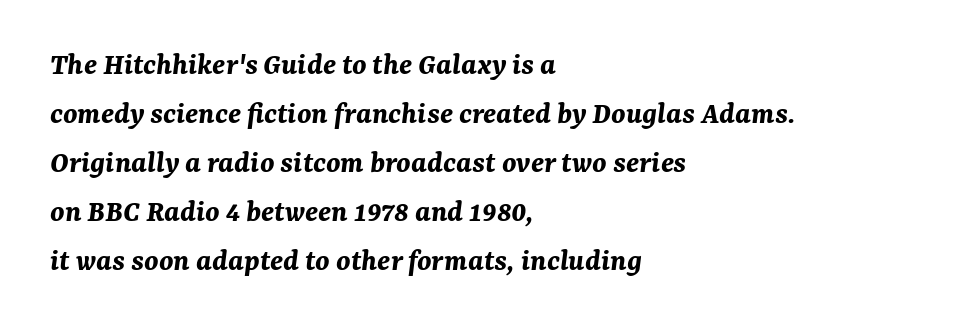
Just letters on the line, the space beneath them empty. What's the leading like? Ordinary, nothing unusual. Observe the lean: these are italic letterforms. Observe the ordinary spacing: letters are neighbours, not strangers.
